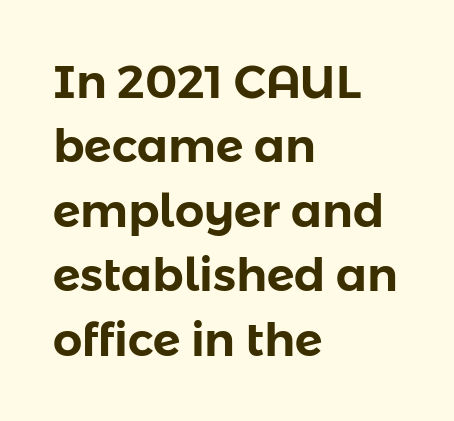
The image shows 46 px sans-serif type, upright; set left-aligned, normal line spacing (1.4x), normal letter spacing, not underlined; low stroke contrast and a medium x-height.
